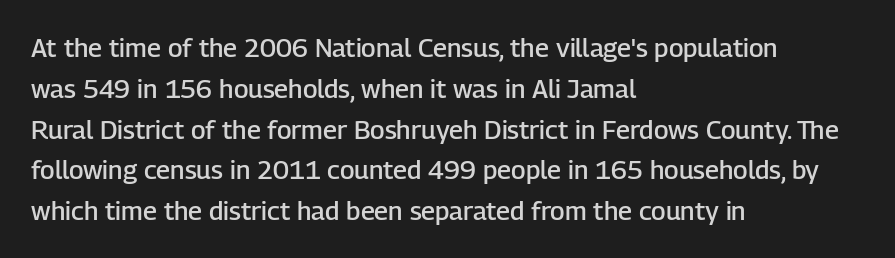
The image shows 26 px text type, upright; set left-aligned, normal line spacing (1.57x), normal letter spacing, not underlined.
